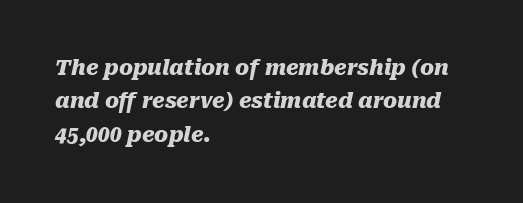
Q: Is the text bold? A: Yes.
Q: Is the text italic (slanted)? A: Yes, it leans right by about 10 degrees.
Q: Is the text underlined? A: No.
Q: How is the paragraph aligned? A: Left-aligned.
Q: Is the spacing between letters normal or unusually wide? A: Normal.
Q: Is the spacing between lines tight, normal or loose? A: Normal.
